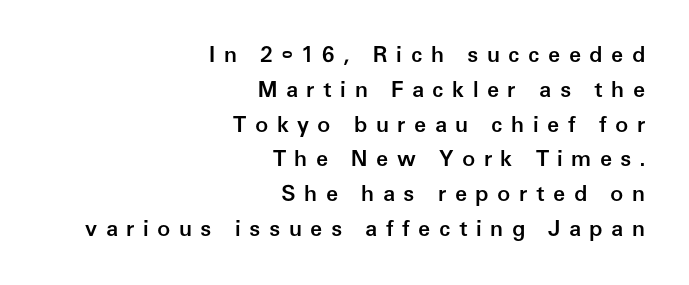
Q: Is the text bold? A: Semi-bold.
Q: Is the text italic (slanted)? A: No, it is upright.
Q: Is the text underlined? A: No.
Q: How is the paragraph aligned? A: Right-aligned.
Q: Is the spacing between letters normal or unusually wide? A: Unusually wide.
Q: Is the spacing between lines tight, normal or loose? A: Normal.
